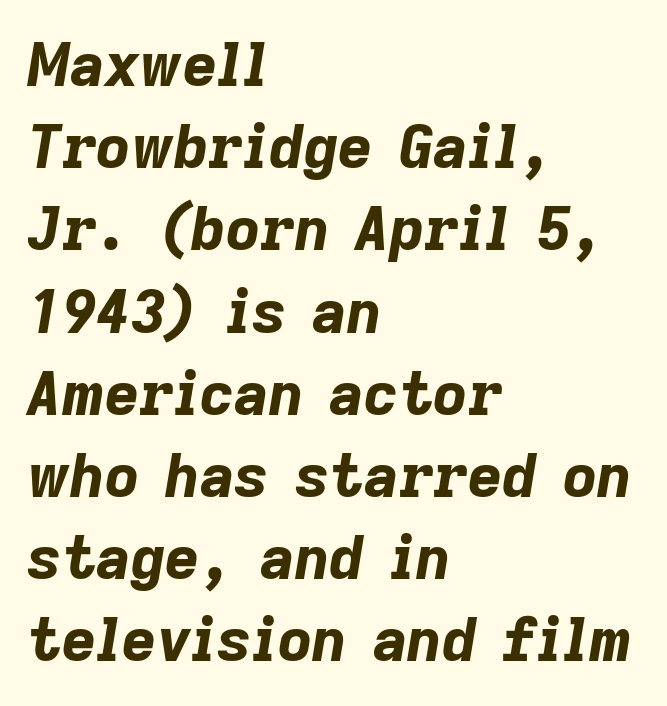
The image shows 60 px bold type, italic (leaning right); set left-aligned, normal line spacing (1.37x), normal letter spacing, not underlined; low stroke contrast and a medium x-height.
